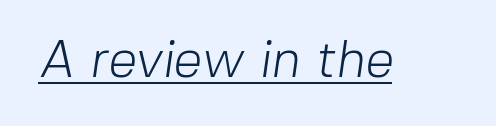
Weight: regular or lighter. Looks like regular typesetting: each glyph gets only the width it needs. Regarding serifs, this sample does without them. Students, note that the glyphs here touch the page at normal intervals. Underline: present.
